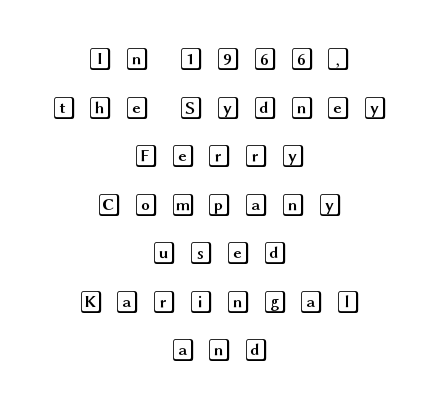
The image shows 23 px text type, upright; set centered, loose line spacing (2.11x), unusually wide letter spacing (+0.5 em), not underlined.
